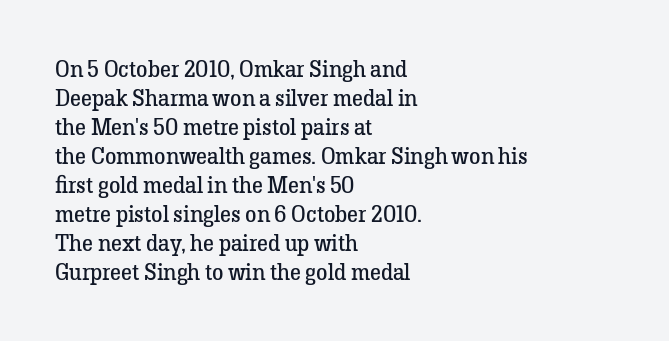
{"italic": "no", "bold": "no", "underline": "no", "align": "left", "line_spacing": "normal", "line_spacing_ratio": 1.26, "letter_spacing": "normal", "letter_spacing_em": 0.0, "glyph_px": 23}
